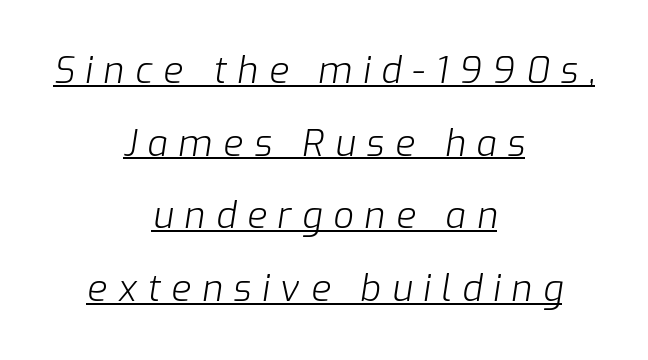
{"italic": "yes", "lean": "right", "slant_degrees": 9, "bold": "no", "weight": "light", "width": "normal", "stroke_contrast": "low", "x_height": "medium", "monospaced": "no", "underline": "yes", "align": "center", "line_spacing": "loose", "line_spacing_ratio": 2.02, "letter_spacing": "wide", "letter_spacing_em": 0.3, "glyph_px": 36}
